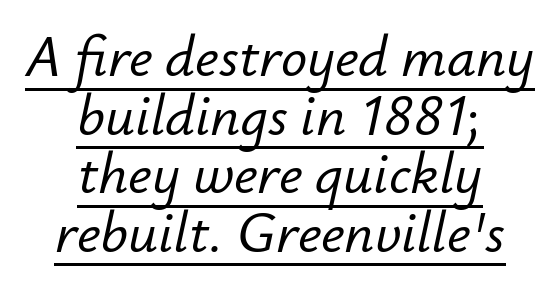
Glyph-to-glyph distance matches everyday printed text. The vertical gap from one line to the next is small. Think of a printed novel: that variable character pitch is what you see here. The specimen reads as italic at a glance.
